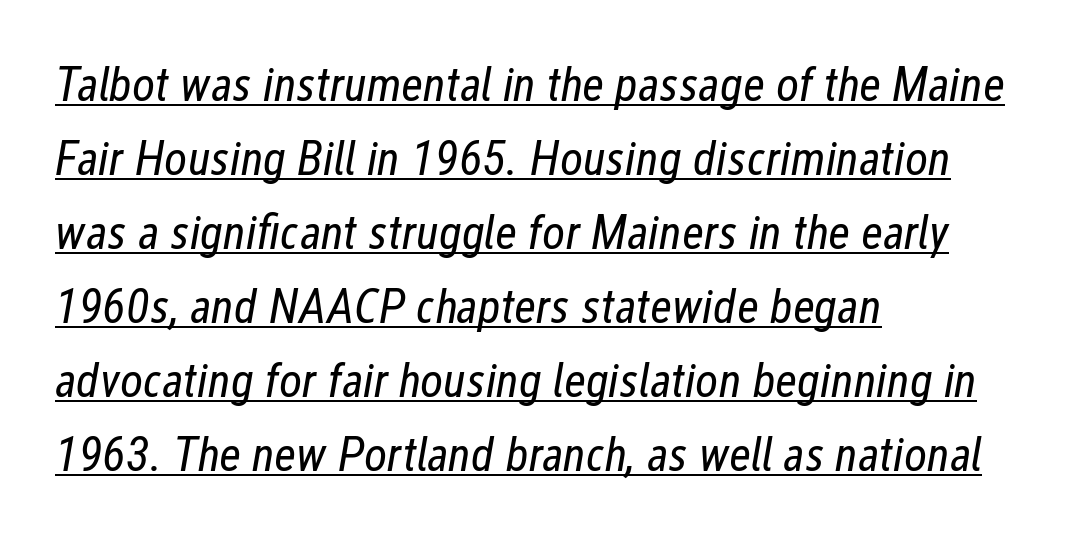
Horizontal alignment here is leftward, the default for most running prose. When letters slant like this, we call the style italic. Each line of the rendering has a horizontal stroke beneath the glyphs. Nobody touched the tracking dial on this one. Evenly set lines give the paragraph a standard silhouette.
